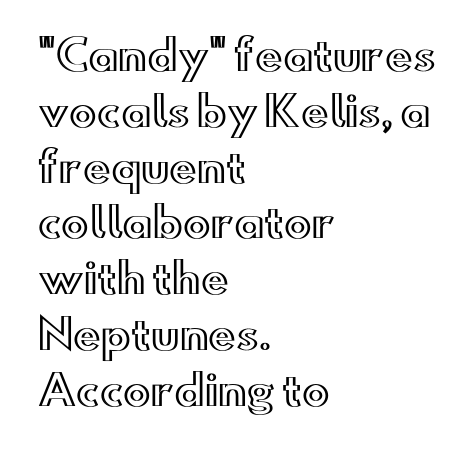
Q: Is the text italic (slanted)? A: No, it is upright.
Q: Is the text underlined? A: No.
Q: How is the paragraph aligned? A: Left-aligned.
Q: Is the spacing between letters normal or unusually wide? A: Normal.
Q: Is the spacing between lines tight, normal or loose? A: Normal.
Q: Width (condensed, normal, or wide)? A: Wide.
Q: x-height? A: Small.
Q: Monospaced? A: No.
